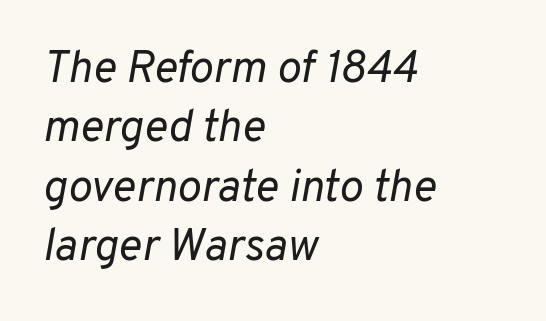
The letterforms sit at book weight or below. The letters advance in unequal steps, a hallmark of proportional type. The block of text has a typical density, with ordinary space between rows. Compared with a centered layout, this one pins lines to the left instead. Anything drawn beneath the words? Only blank space.
